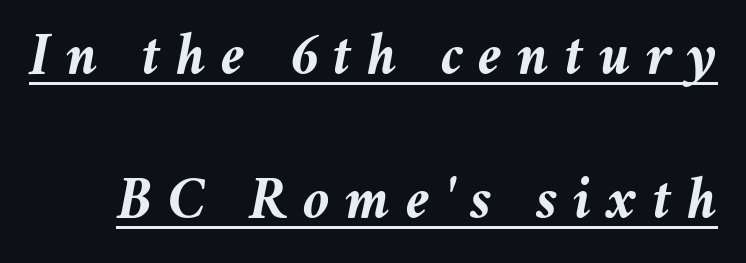
Compared with typical body copy, the letter spacing here is much looser. Baseline-to-baseline distance is far greater than the letter height. A typesetter would mark this as italic. Caption: lettering with a line underneath. Think of a printed novel: that variable character pitch is what you see here.
